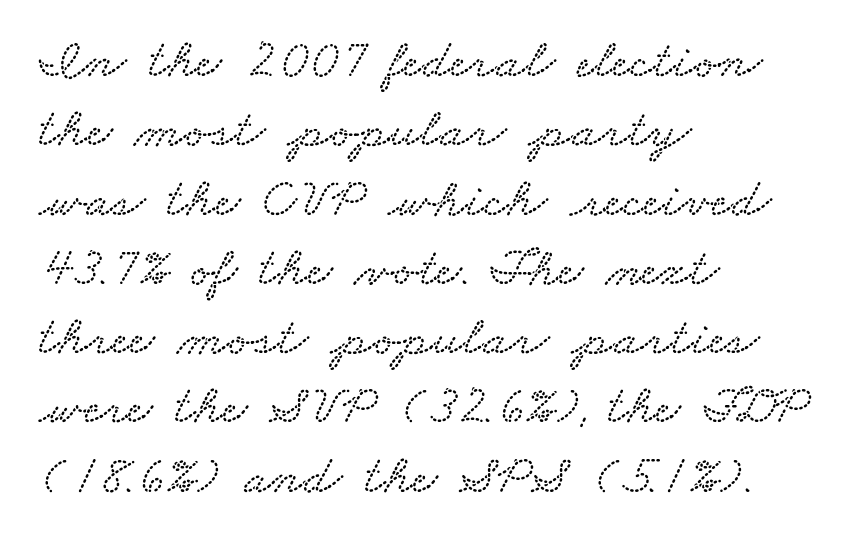
{"width": "wide", "stroke_contrast": "low", "x_height": "small", "monospaced": "no", "underline": "no", "align": "left", "line_spacing": "normal", "line_spacing_ratio": 1.26, "letter_spacing": "normal", "letter_spacing_em": 0.0, "glyph_px": 55}
